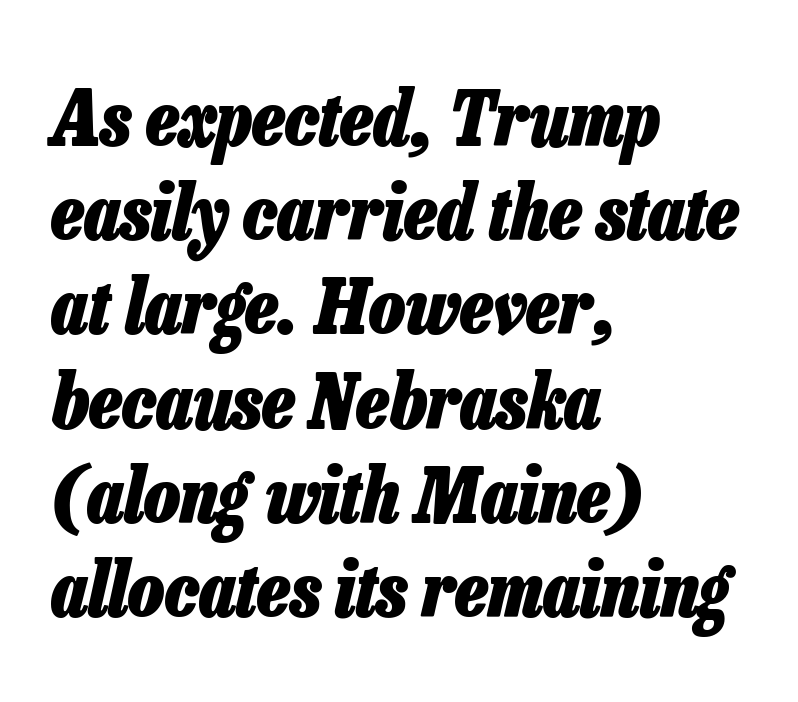
{"italic": "yes", "lean": "right", "slant_degrees": 13, "bold": "yes", "weight": "heavy", "width": "condensed", "stroke_contrast": "low", "x_height": "medium", "monospaced": "no", "underline": "no", "align": "left", "line_spacing_ratio": 1.24, "letter_spacing": "normal", "letter_spacing_em": 0.0, "glyph_px": 76}
